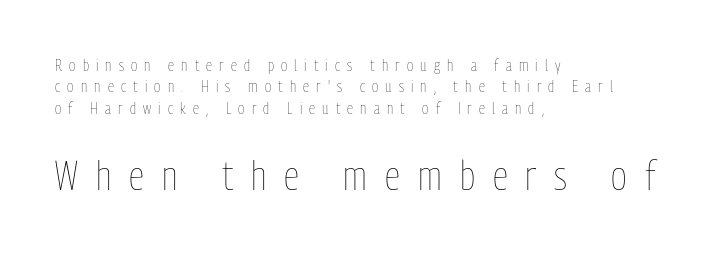
The image shows 40 px thin, condensed type, upright; set left-aligned, normal line spacing (1.34x), unusually wide letter spacing (+0.45 em), not underlined; the second (bottom) block is 2.5x larger; low stroke contrast and a medium x-height.
